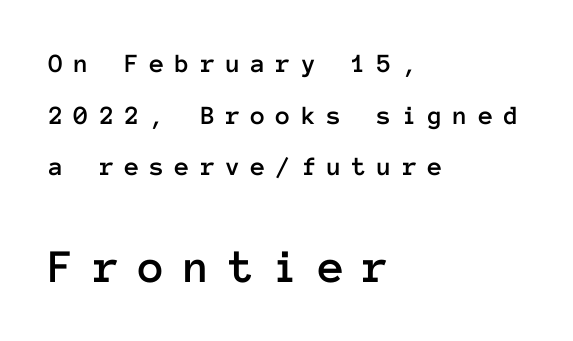
The image shows 48 px text type, upright, monospaced; set left-aligned, loose line spacing (1.91x), unusually wide letter spacing (+0.39 em), not underlined; the second (bottom) block is 1.78x larger; low stroke contrast and a medium x-height.
